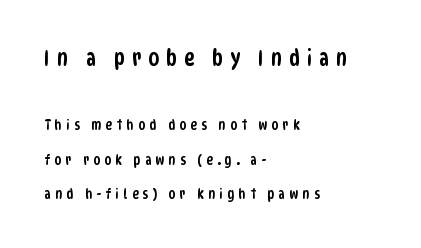
The rendering anchors every line to the left-hand side. The rendering inserts visible extra space after every character. Vertical spacing — loose. Underline: absent. Block one is the big one; block two sits smaller underneath.
